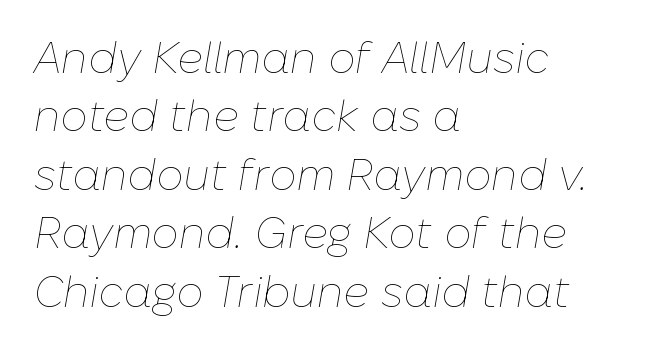
The weight would be labelled regular, book, light, or lighter still. The paragraph shown leans on its left margin. Tall strokes in this sample are angled rather than plumb. Leading: standard. The passage shown is typed in a proportional face where columns would drift. Honestly, there is no underline to notice here at all.
